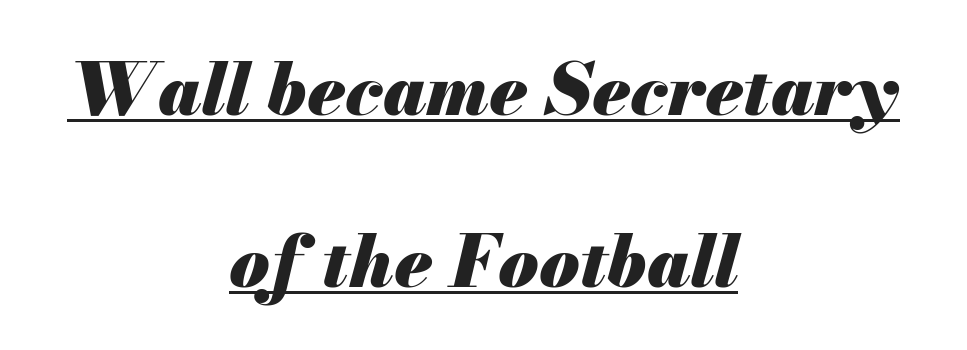
The image shows 73 px heavy type, italic (leaning right); set centered, loose line spacing (2.36x), normal letter spacing, underlined; medium stroke contrast and a small x-height.
